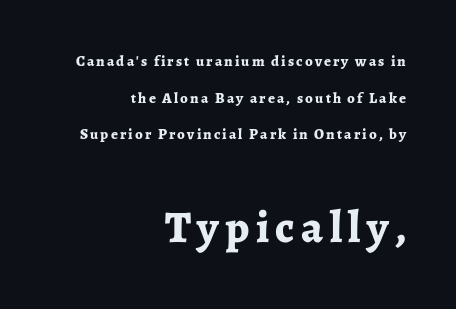
The image shows 45 px bold serif type, upright; set right-aligned, loose line spacing (2.45x), not underlined; the second (bottom) block is 3.0x larger; low stroke contrast and a medium x-height.
